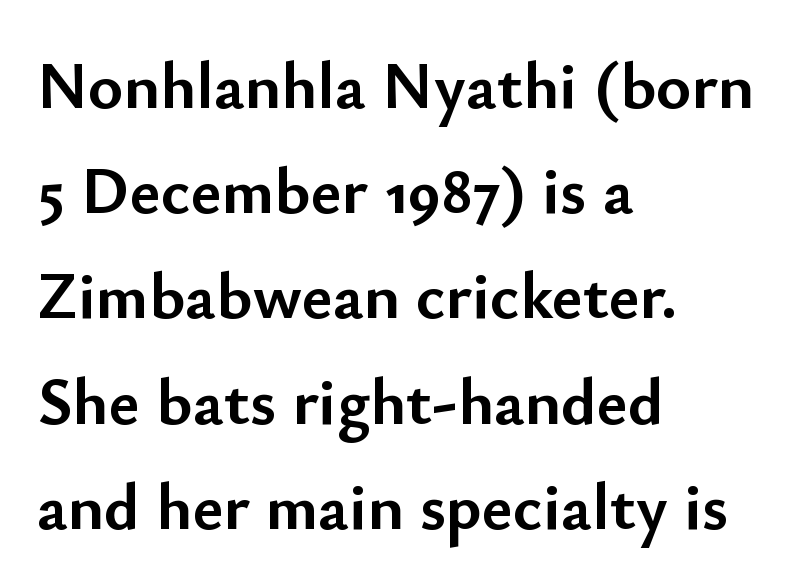
The image shows 67 px semibold sans-serif type, upright; set left-aligned, normal line spacing (1.57x), normal letter spacing, not underlined; low stroke contrast and a small x-height.
